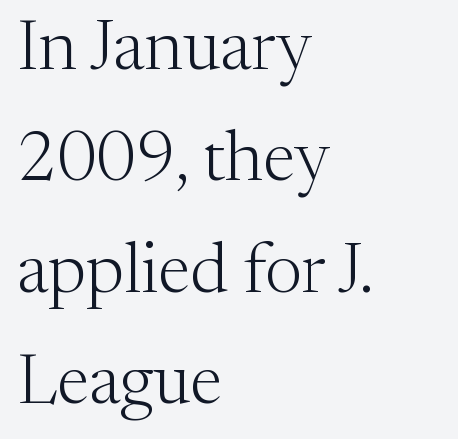
The lines are quadded left. Classification — serif. Short note: letters normally spaced. The weight tops out at a normal text grade.
